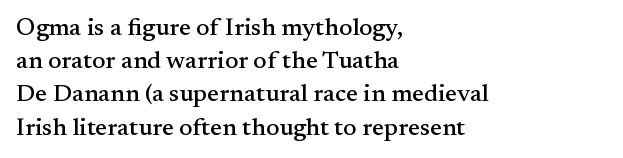
Q: Is the text italic (slanted)? A: No, it is upright.
Q: Is the text underlined? A: No.
Q: How is the paragraph aligned? A: Left-aligned.
Q: Is the spacing between letters normal or unusually wide? A: Normal.
Q: Is the spacing between lines tight, normal or loose? A: Normal.
